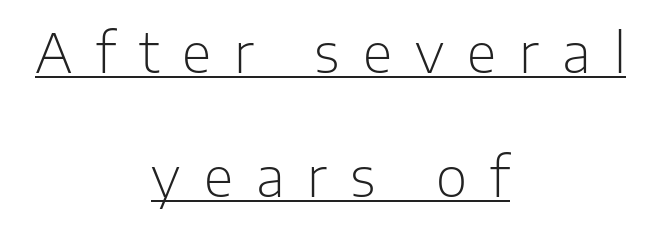
The image shows 54 px light sans-serif type, upright; set centered, loose line spacing (2.3x), unusually wide letter spacing (+0.43 em), underlined; low stroke contrast and a medium x-height.
